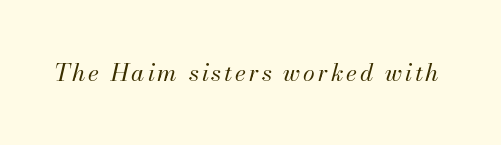
Q: Is the text bold? A: No.
Q: Is the text italic (slanted)? A: Yes, it leans right by about 13 degrees.
Q: Is the text underlined? A: No.
